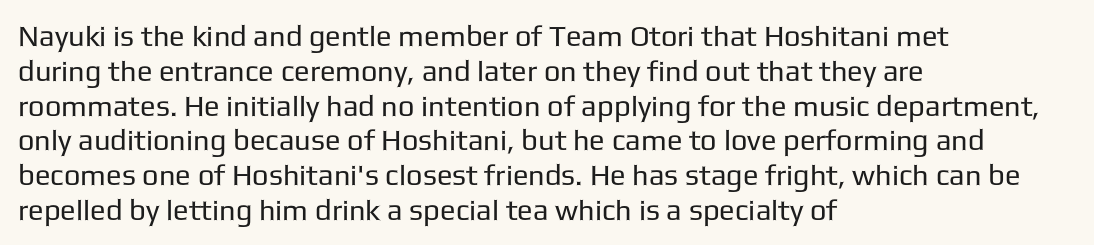
{"serif": "no", "italic": "no", "bold": "no", "weight": "regular", "width": "normal", "stroke_contrast": "low", "x_height": "medium", "monospaced": "no", "underline": "no", "align": "left", "line_spacing_ratio": 1.2, "letter_spacing": "normal", "letter_spacing_em": 0.0, "glyph_px": 29}
